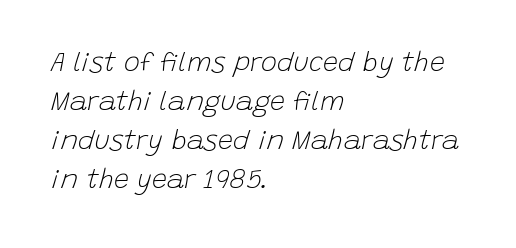
{"italic": "yes", "lean": "right", "slant_degrees": 15, "bold": "no", "underline": "no", "align": "left", "line_spacing": "normal", "line_spacing_ratio": 1.45, "letter_spacing": "normal", "letter_spacing_em": 0.0, "glyph_px": 27}
